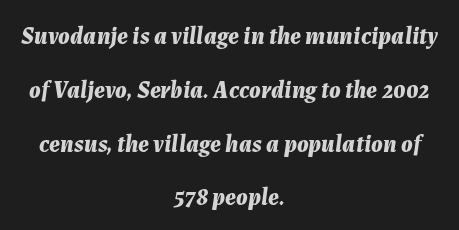
Q: Is the text bold? A: Yes.
Q: Is the text italic (slanted)? A: Yes, it leans right by about 7 degrees.
Q: Is the text underlined? A: No.
Q: How is the paragraph aligned? A: Centered.
Q: Is the spacing between letters normal or unusually wide? A: Normal.
Q: Is the spacing between lines tight, normal or loose? A: Loose.
